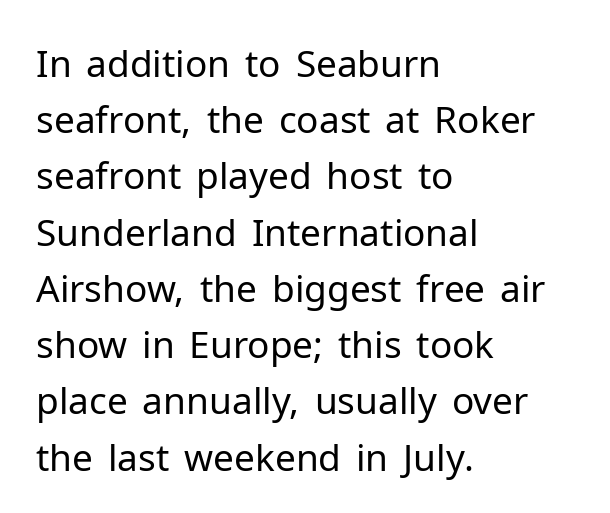
{"serif": "no", "italic": "no", "bold": "no", "weight": "regular", "width": "normal", "stroke_contrast": "low", "x_height": "medium", "monospaced": "no", "underline": "no", "align": "left", "line_spacing": "normal", "line_spacing_ratio": 1.52, "letter_spacing": "normal", "letter_spacing_em": 0.0, "glyph_px": 37}
